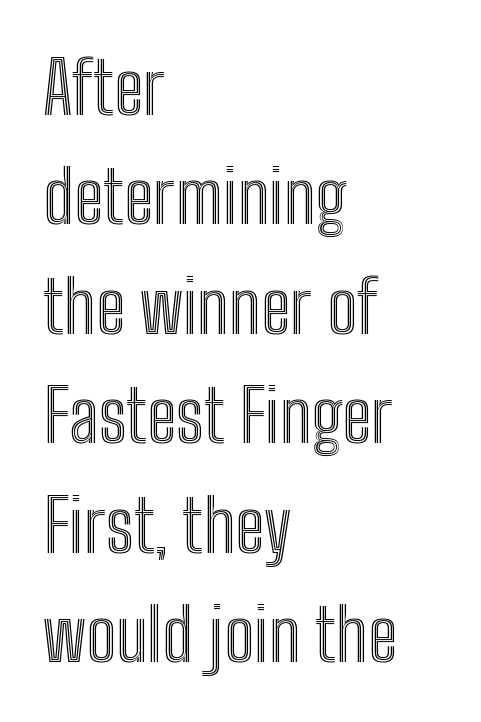
Q: Is the text italic (slanted)? A: No, it is upright.
Q: Is the text underlined? A: No.
Q: How is the paragraph aligned? A: Left-aligned.
Q: Is the spacing between letters normal or unusually wide? A: Normal.
Q: Is the spacing between lines tight, normal or loose? A: Normal.
Q: Width (condensed, normal, or wide)? A: Condensed.
Q: x-height? A: Medium.
Q: Monospaced? A: No.
